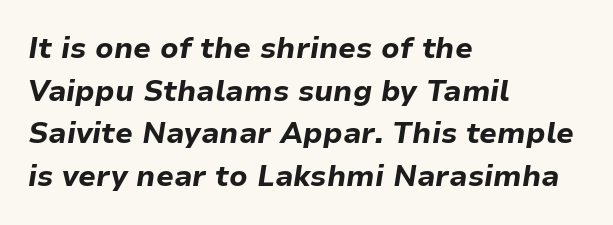
The compositor pushed each line to the left boundary. The characters look thick and weighty, a clear bold. Plain, unruled lines of type. Vertically, the passage feels balanced, rows spaced as you'd expect.
